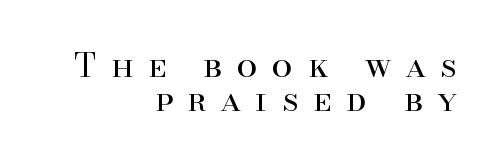
Q: Is the text bold? A: No.
Q: Is the text italic (slanted)? A: No, it is upright.
Q: Is the typeface a serif or a sans-serif typeface? A: Serif.
Q: Is the text underlined? A: No.
Q: How is the paragraph aligned? A: Right-aligned.
Q: Is the spacing between letters normal or unusually wide? A: Unusually wide.
Q: Is the spacing between lines tight, normal or loose? A: Tight.
Q: Width (condensed, normal, or wide)? A: Normal.
Q: Stroke contrast? A: High.
Q: x-height? A: Small.
Q: Monospaced? A: No.
